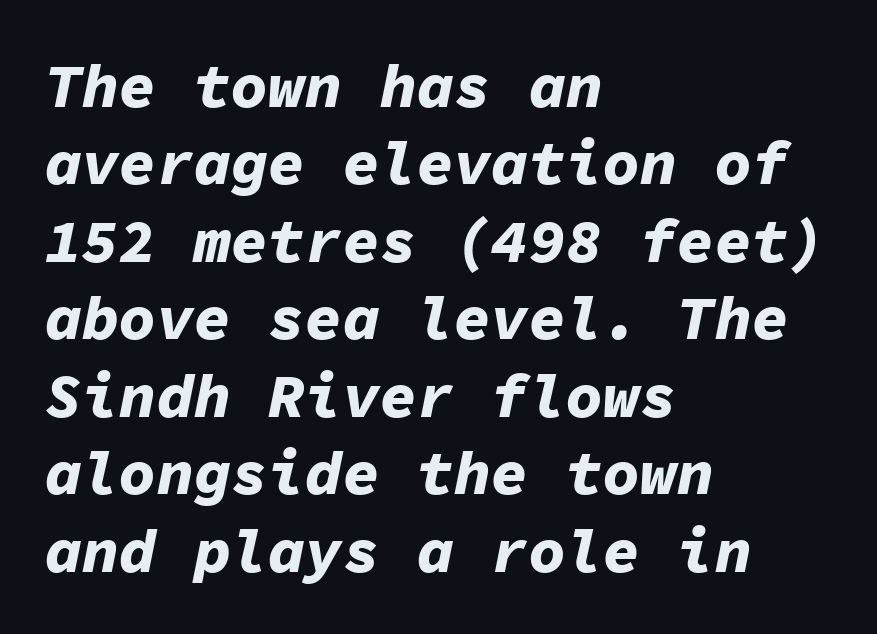
{"italic": "yes", "lean": "right", "slant_degrees": 11, "bold": "yes", "weight": "bold", "width": "normal", "stroke_contrast": "low", "x_height": "medium", "monospaced": "yes", "underline": "no", "align": "left", "line_spacing": "normal", "line_spacing_ratio": 1.25, "letter_spacing": "normal", "letter_spacing_em": 0.0, "glyph_px": 62}
